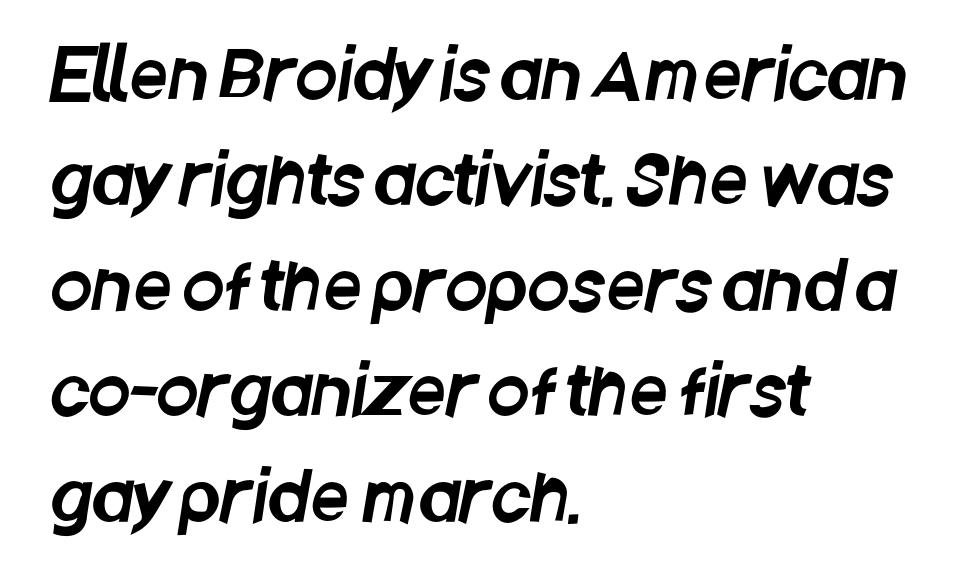
Q: Is the typeface a serif or a sans-serif typeface? A: Sans-serif.
Q: Is the text underlined? A: No.
Q: How is the paragraph aligned? A: Left-aligned.
Q: Is the spacing between letters normal or unusually wide? A: Normal.
Q: Is the spacing between lines tight, normal or loose? A: Normal.
Q: Width (condensed, normal, or wide)? A: Condensed.
Q: Stroke contrast? A: Low.
Q: x-height? A: Large.
Q: Monospaced? A: No.
